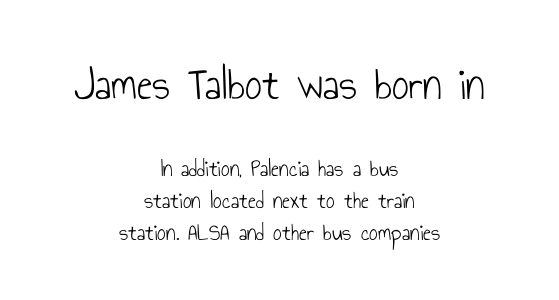
These lines are rendered in a variable-pitch font. Nobody drew a line under any word here. Reading down the block, each line starts at a different indent, mirrored at its end. The letters look calm and open, with moderate or lighter stems. This sample uses plain, unmodified letter spacing.
